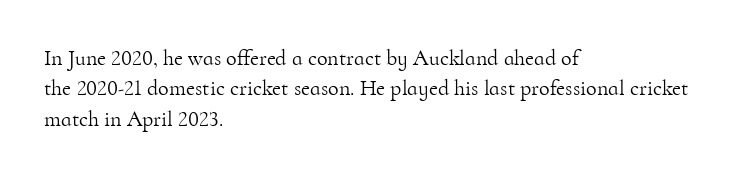
The image shows 22 px text type, upright; set left-aligned, normal line spacing (1.38x), normal letter spacing, not underlined.
